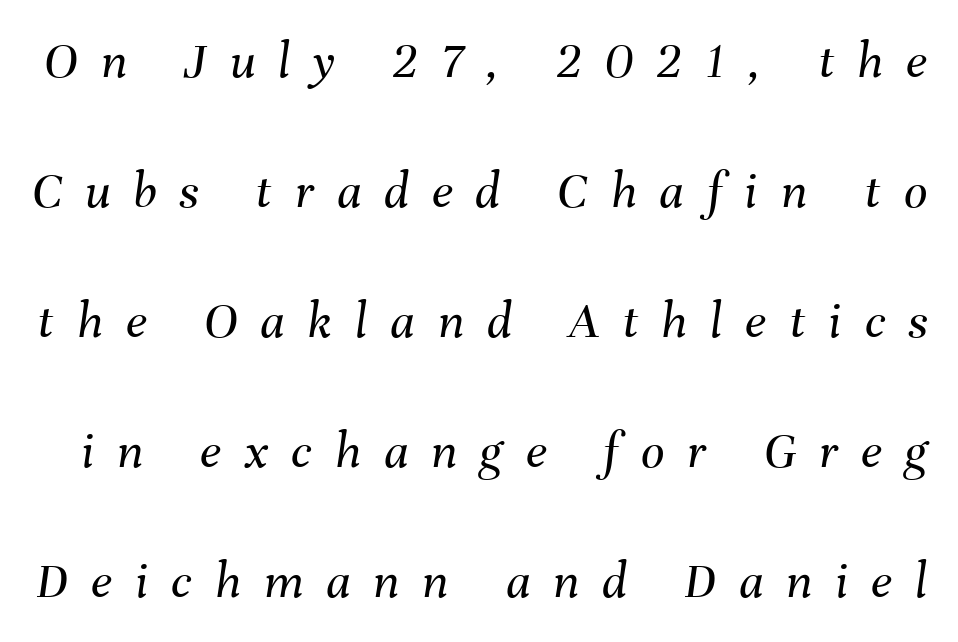
{"italic": "yes", "lean": "right", "slant_degrees": 8, "bold": "no", "weight": "regular", "width": "normal", "stroke_contrast": "medium", "x_height": "medium", "monospaced": "no", "underline": "no", "line_spacing": "loose", "line_spacing_ratio": 2.5, "letter_spacing": "wide", "letter_spacing_em": 0.44, "glyph_px": 52}
